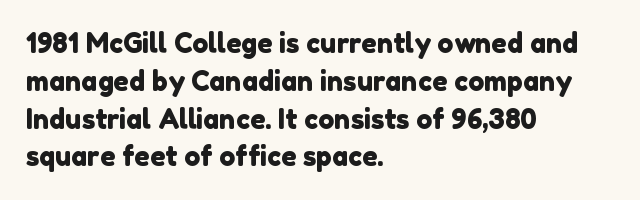
The image shows 27 px text type; set left-aligned, normal line spacing (1.4x), normal letter spacing, not underlined.
